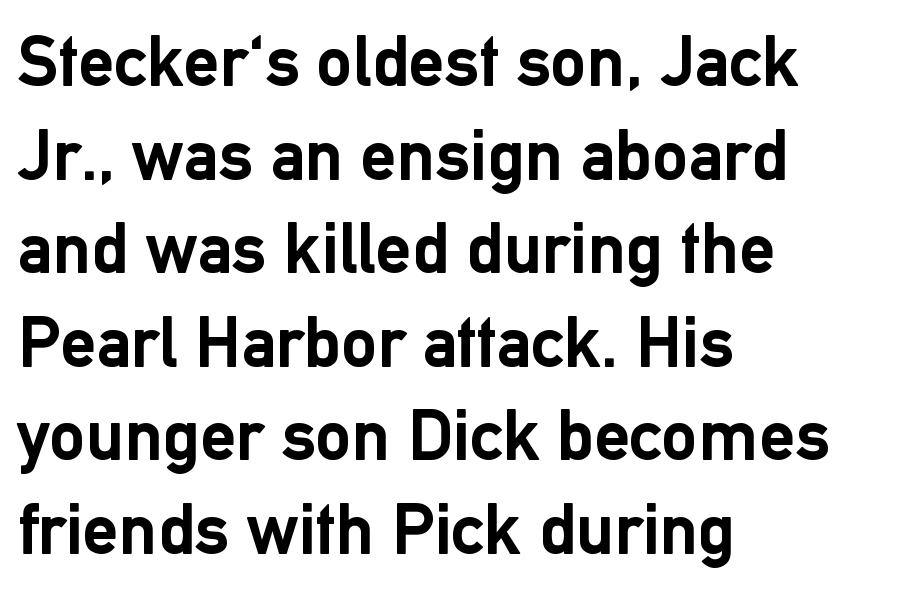
Q: Is the text bold? A: Yes.
Q: Is the text italic (slanted)? A: No, it is upright.
Q: Is the typeface a serif or a sans-serif typeface? A: Sans-serif.
Q: Is the text underlined? A: No.
Q: How is the paragraph aligned? A: Left-aligned.
Q: Is the spacing between letters normal or unusually wide? A: Normal.
Q: Is the spacing between lines tight, normal or loose? A: Normal.
Q: Width (condensed, normal, or wide)? A: Normal.
Q: Stroke contrast? A: Low.
Q: x-height? A: Medium.
Q: Monospaced? A: No.
